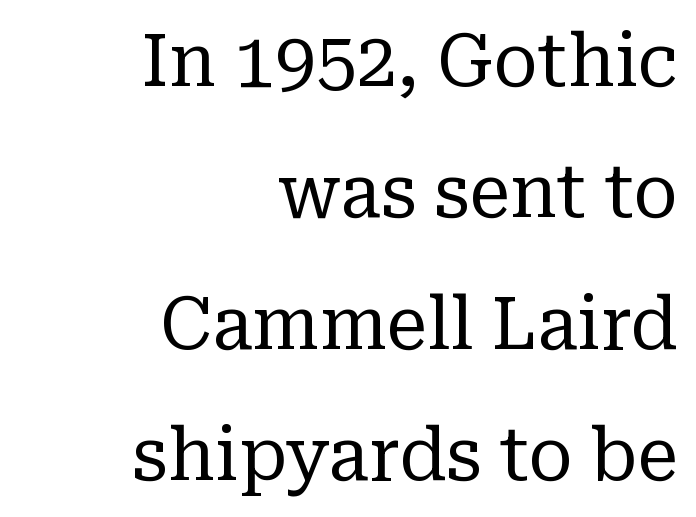
{"serif": "yes", "italic": "no", "bold": "no", "weight": "regular", "width": "normal", "stroke_contrast": "low", "x_height": "medium", "monospaced": "no", "underline": "no", "align": "right", "line_spacing_ratio": 1.8, "letter_spacing": "normal", "letter_spacing_em": 0.0, "glyph_px": 73}
